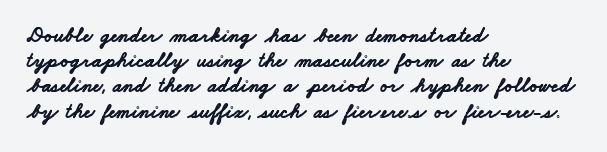
The image shows 21 px bold type; set left-aligned, line spacing 1.2x, normal letter spacing, not underlined.
